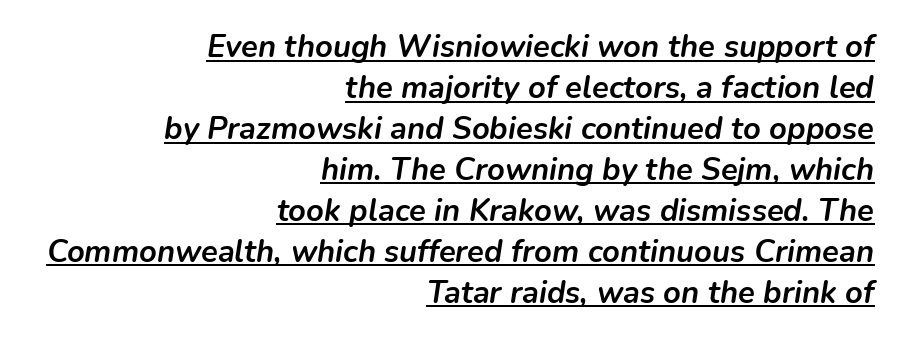
A normal amount of white space separates one row of letters from the next. A continuous stroke trails under the words, as in a hyperlink. The letters advance in unequal steps, a hallmark of proportional type. The letters sit at their default tracking, neither squeezed nor spread. Italic? Definitely — the glyphs are oblique.
